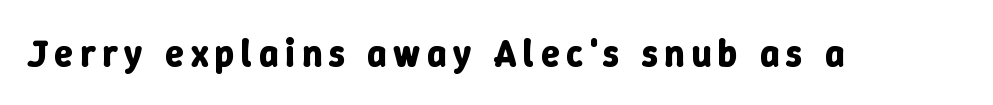
Does the weight exceed regular? Yes, all the way to bold. The typography opts for an upright posture over an oblique one. Check under the words: just untouched page. The face used here is proportionally spaced, like ordinary book or web type.
